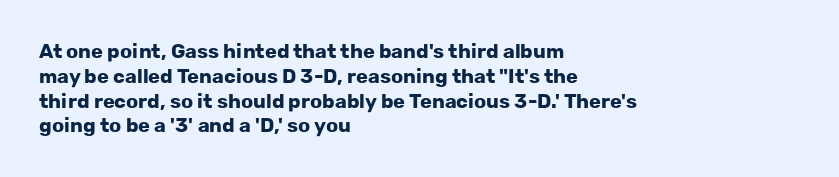
The image shows 20 px bold type, upright; set left-aligned, line spacing 1.24x, normal letter spacing, not underlined.
